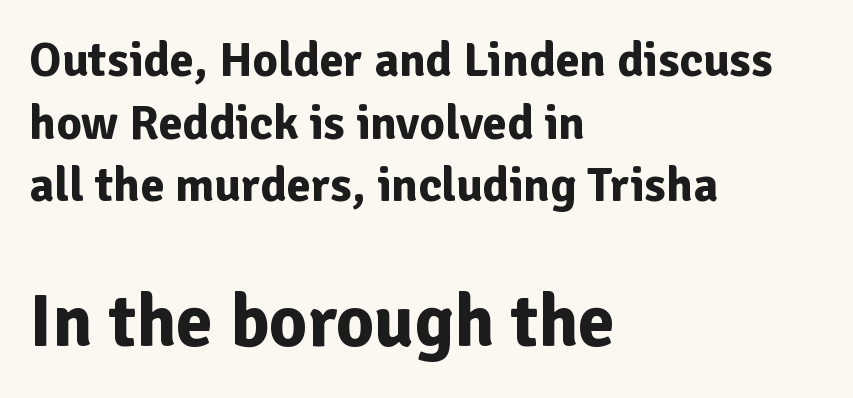
The image shows 74 px bold sans-serif type, upright; set left-aligned, normal line spacing (1.28x), normal letter spacing, not underlined; the second (bottom) block is 1.51x larger; low stroke contrast and a medium x-height.
